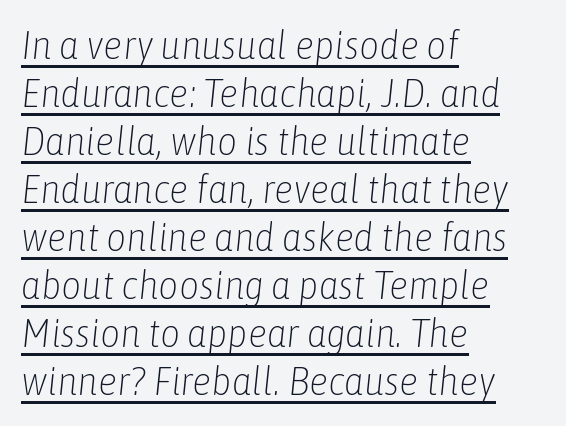
{"italic": "yes", "lean": "right", "slant_degrees": 6, "bold": "no", "weight": "light", "width": "condensed", "stroke_contrast": "low", "x_height": "medium", "monospaced": "no", "underline": "yes", "align": "left", "line_spacing_ratio": 1.23, "letter_spacing": "normal", "letter_spacing_em": 0.0, "glyph_px": 39}
